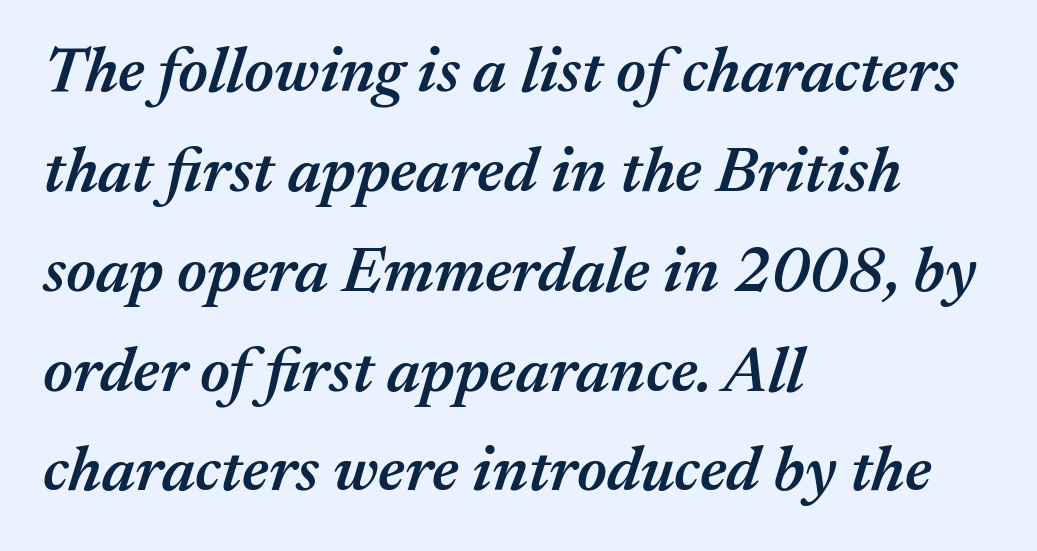
Q: Is the text bold? A: Semi-bold.
Q: Is the text italic (slanted)? A: Yes, it leans right by about 17 degrees.
Q: Is the text underlined? A: No.
Q: How is the paragraph aligned? A: Left-aligned.
Q: Is the spacing between letters normal or unusually wide? A: Normal.
Q: Is the spacing between lines tight, normal or loose? A: Normal.
Q: Width (condensed, normal, or wide)? A: Normal.
Q: Stroke contrast? A: Medium.
Q: x-height? A: Medium.
Q: Monospaced? A: No.
